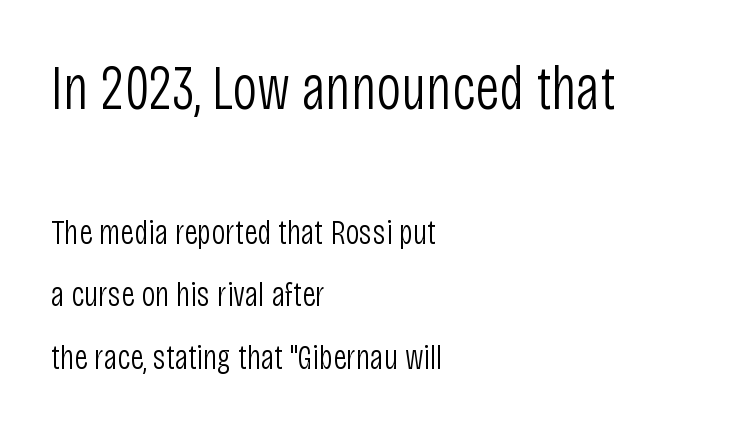
The image shows 62 px light, condensed sans-serif type, upright; set left-aligned, line spacing 1.78x, normal letter spacing, not underlined; the first (top) block is 1.77x larger; low stroke contrast and a large x-height.
